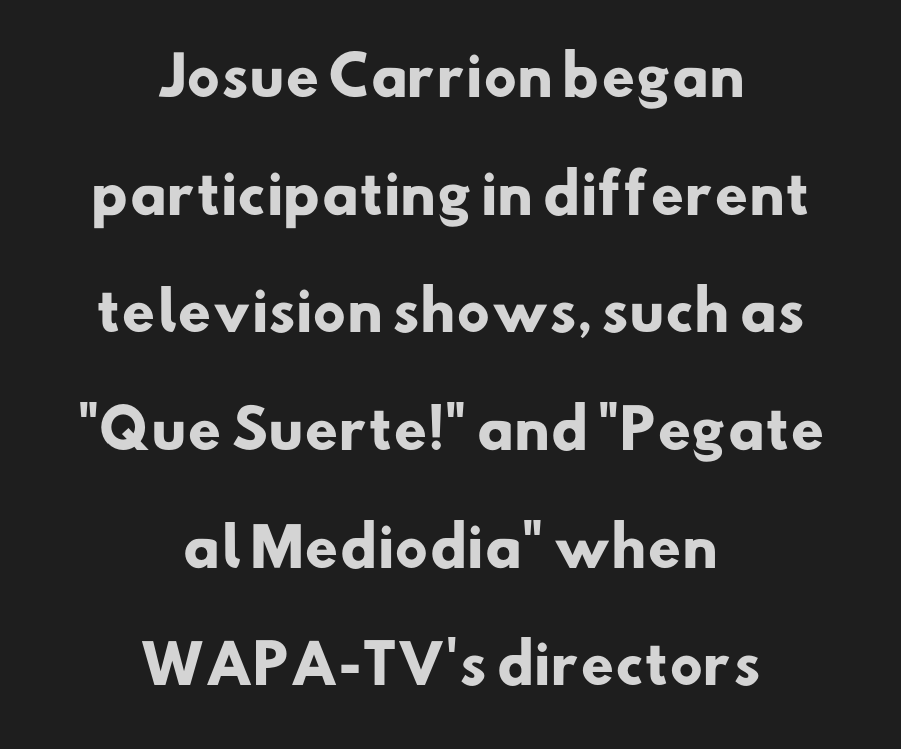
{"serif": "no", "bold": "yes", "weight": "heavy", "width": "normal", "stroke_contrast": "low", "x_height": "small", "monospaced": "no", "underline": "no", "align": "center", "line_spacing": "loose", "line_spacing_ratio": 2.22, "letter_spacing": "normal", "letter_spacing_em": 0.0, "glyph_px": 53}
